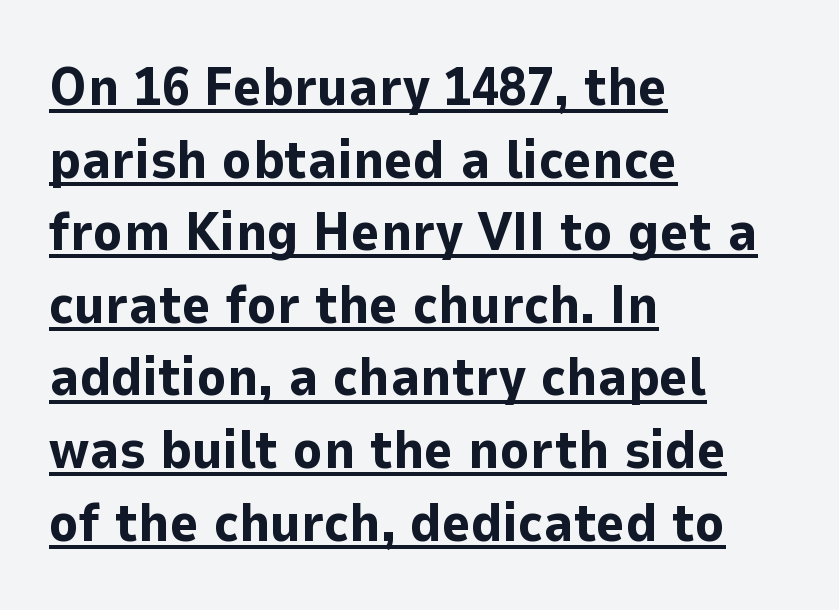
Do the letters lean? They stand straight. A typesetter would label this face a sans. You could not count columns in this text — the font is proportionally spaced. If you measured baseline to baseline, you'd find a middling distance.
